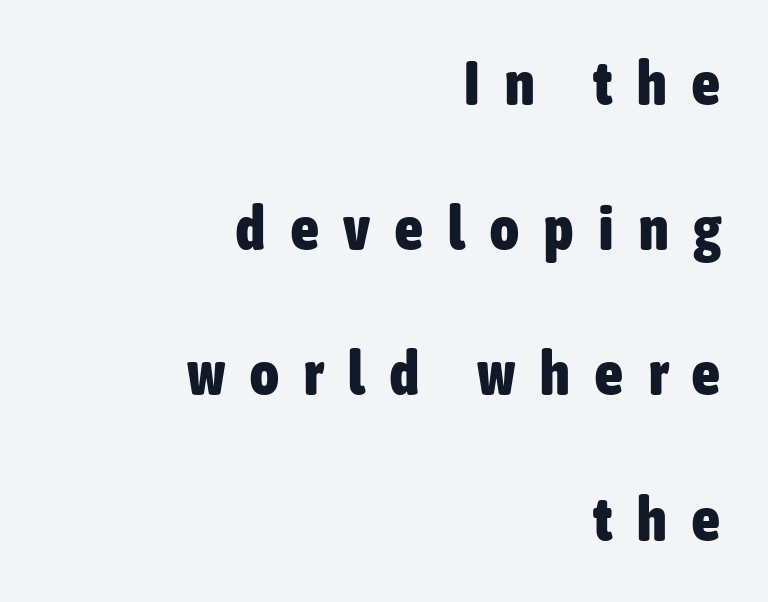
Lines of text with bare space underneath. A sans-serif font was chosen for this passage. Each word looks stretched out because of the extra space between its letters. Students, this is bold: see how much ink each stroke carries. Do the characters align in a grid? No, the font is proportional. Every row of glyphs terminates at an identical x-position on the right.
